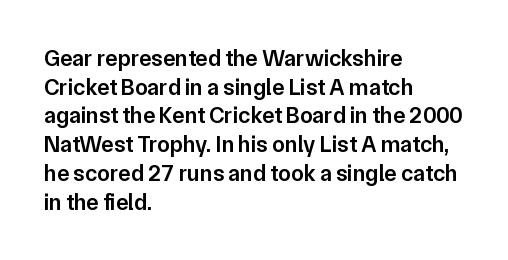
The specimen omits any rule beneath the text block's lines. The type sits square on the baseline with zero lean. This block has exactly the height ordinary leading produces. Does extra space separate the letters? No, they use regular spacing.
